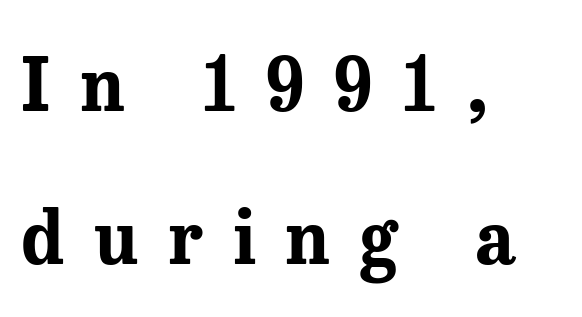
Does extra space separate the letters? Yes, quite a lot of it. The foot of each line stays bare and open. Each letter keeps its own natural width here, so spacing adapts to shape. Pretty heavy lettering here — definitely bold. Layout note: lines flush left. If you measured baseline to baseline, you'd find a long distance.
